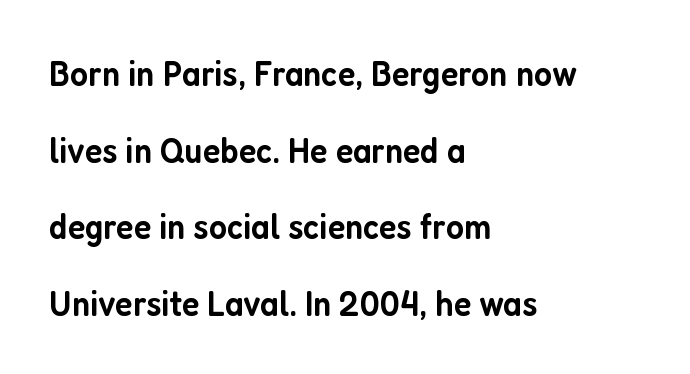
The image shows 37 px semibold, condensed sans-serif type, upright; set left-aligned, loose line spacing (2.07x), normal letter spacing, not underlined; low stroke contrast and a medium x-height.
